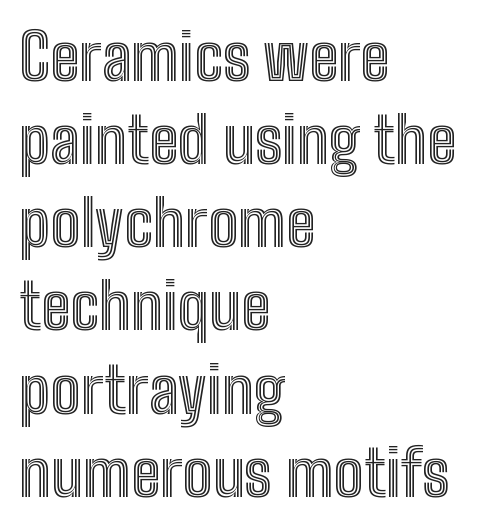
The image shows 63 px condensed type, upright; set left-aligned, normal line spacing (1.32x), normal letter spacing, not underlined; a medium x-height.
